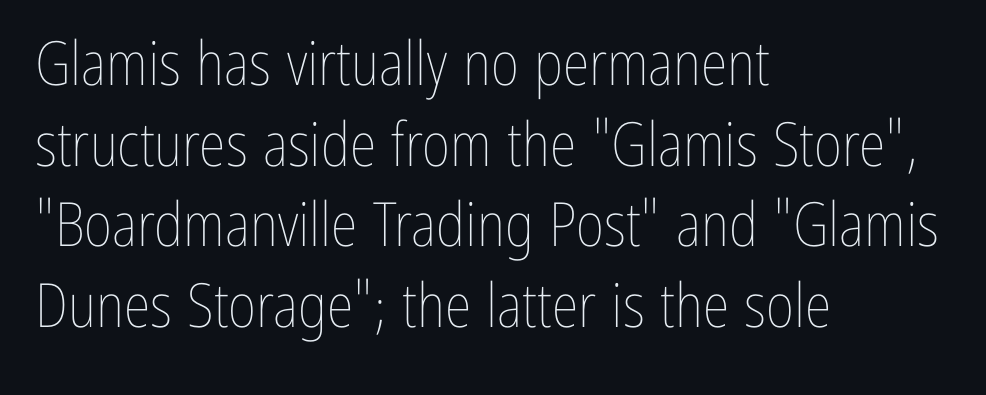
The image shows 61 px thin, condensed type, upright; set left-aligned, normal line spacing (1.32x), normal letter spacing, not underlined; low stroke contrast and a medium x-height.
